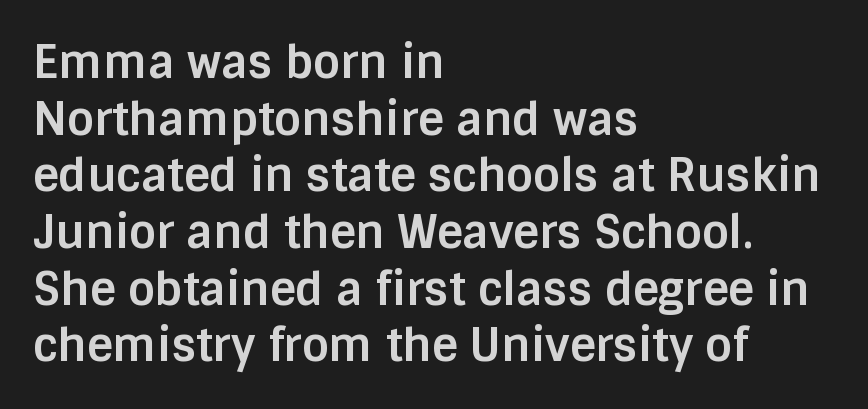
These lines were composed using upright roman letters. Do the characters align in a grid? No, the font is proportional. Spacing between characters is what you'd get straight out of the box. The lines sit at an ordinary, default distance from one another. Heft: maximum for text — a bold. The font family rendered here belongs to the sans-serif group.
